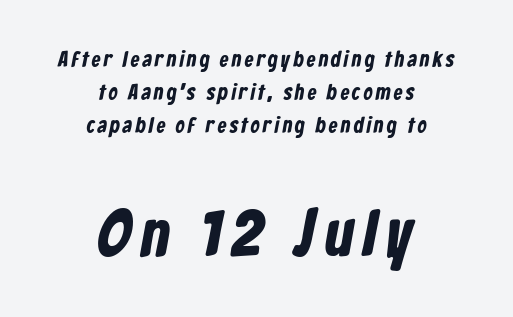
The image shows 66 px bold, condensed sans-serif type; set centered, normal line spacing (1.49x), not underlined; the second (bottom) block is 3.0x larger; low stroke contrast and a medium x-height.
